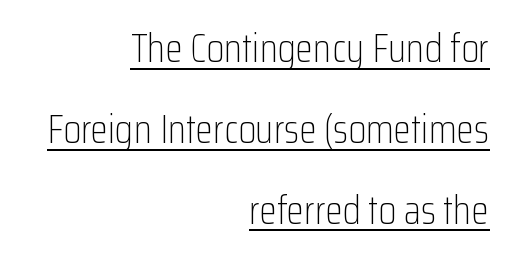
Nothing heavy about these letters — not bold at all. Vertical spacing — loose. Teacher's note: observe the even right margin — that is flush-right alignment. The glyphs are accompanied by a horizontal stroke just below them.
